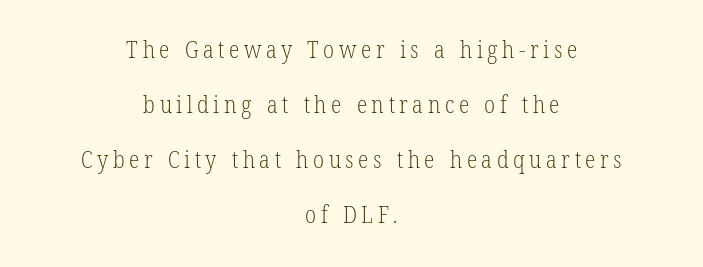
{"bold": "no", "underline": "no", "align": "center", "line_spacing": "loose", "line_spacing_ratio": 2.29, "glyph_px": 24}
